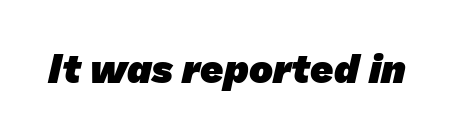
The image shows 40 px heavy sans-serif type; set normal letter spacing, not underlined; low stroke contrast and a medium x-height.
